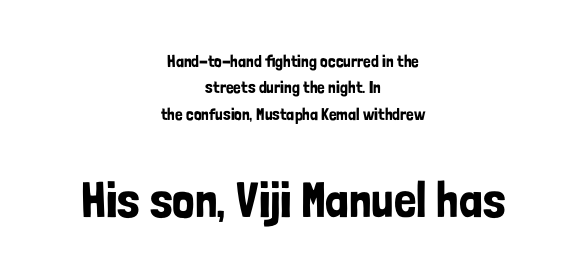
Line starts and ends both wander, symmetrically. This block has exactly the height ordinary leading produces. Note: smaller setting up top, larger setting below. These lines are composed in type without serifs. The area under the type is left untouched.
